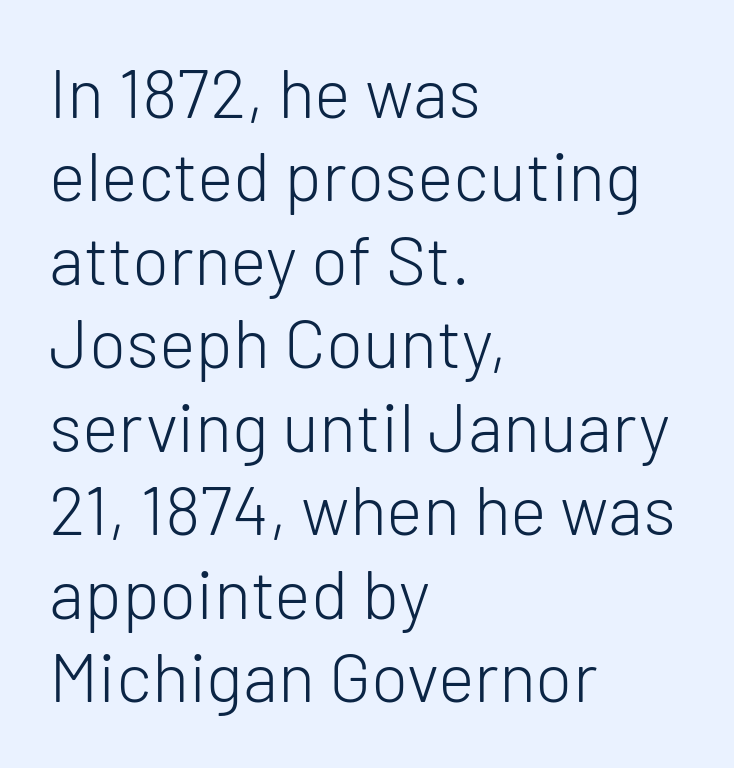
Tracking here is standard; glyphs follow each other at the usual distance. Just letters on the line, the space beneath them empty. The compositor pushed each line to the left boundary. A sans-serif font was chosen for this passage. Characters remain perfectly vertical along every line.
